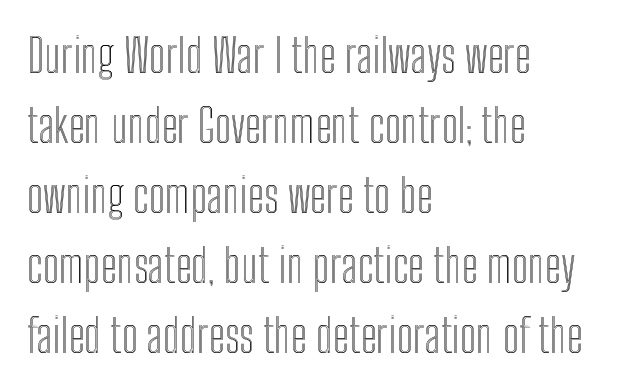
The rows are spaced the way most documents space them. Left-aligned paragraph, ragged on the right. Descenders hang freely into open space. Is this a fixed-width face? No — the glyphs have proportional, varying widths. This sample uses an upright cut, with every glyph sitting square on the baseline.
